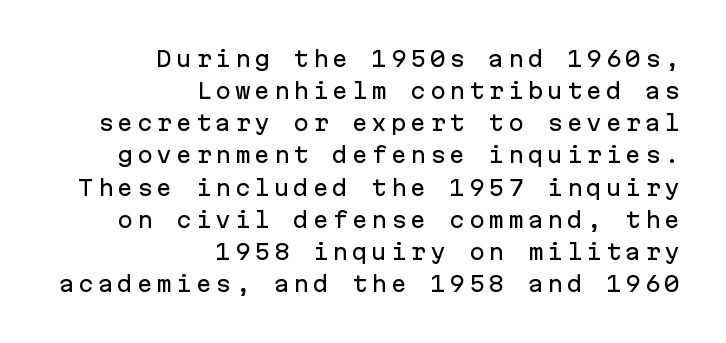
Q: Is the text italic (slanted)? A: No, it is upright.
Q: Is the text underlined? A: No.
Q: How is the paragraph aligned? A: Right-aligned.
Q: Is the spacing between lines tight, normal or loose? A: Normal.
